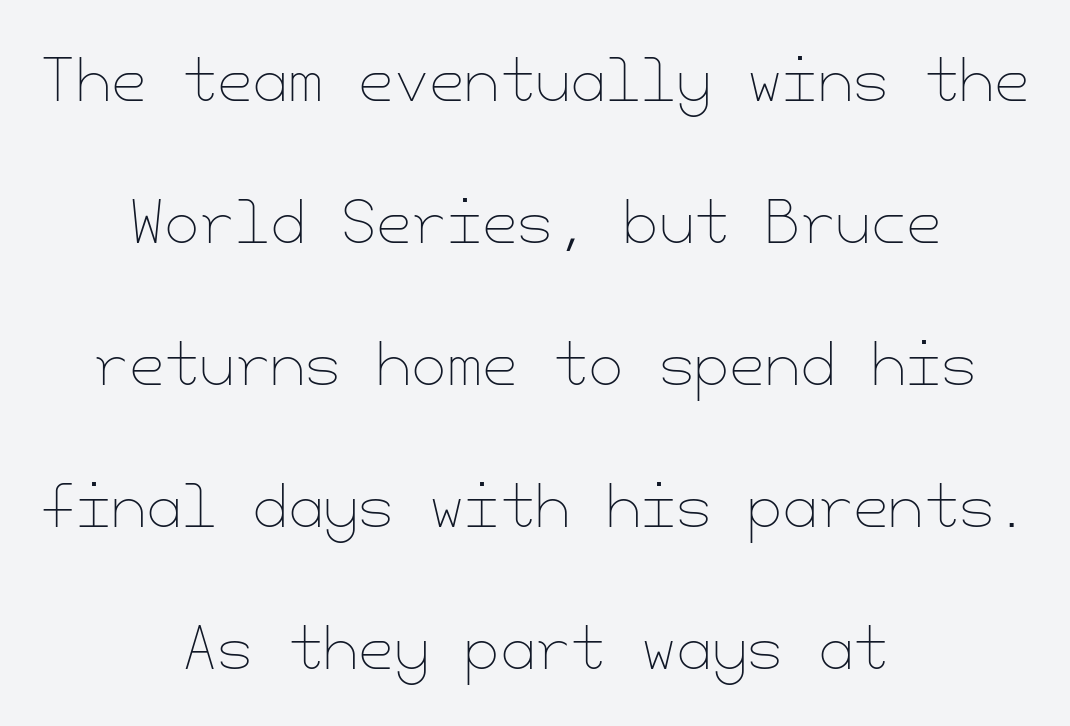
Airy leading. Does extra space separate the letters? No, they use regular spacing. The paragraph has two soft edges and a firm central axis. Glance below the letters and you will spot only blank space. The cut favours lightness, reaching ordinary text weight at its darkest. Every character sits straight up, as roman type does.
